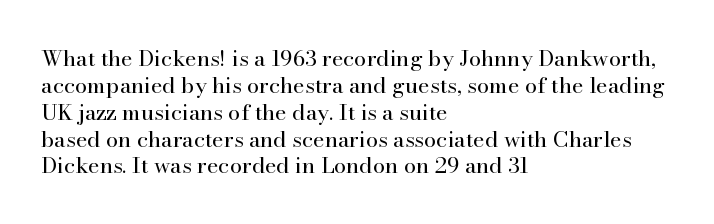
The image shows 22 px text type, upright; set left-aligned, line spacing 1.22x, normal letter spacing, not underlined.
